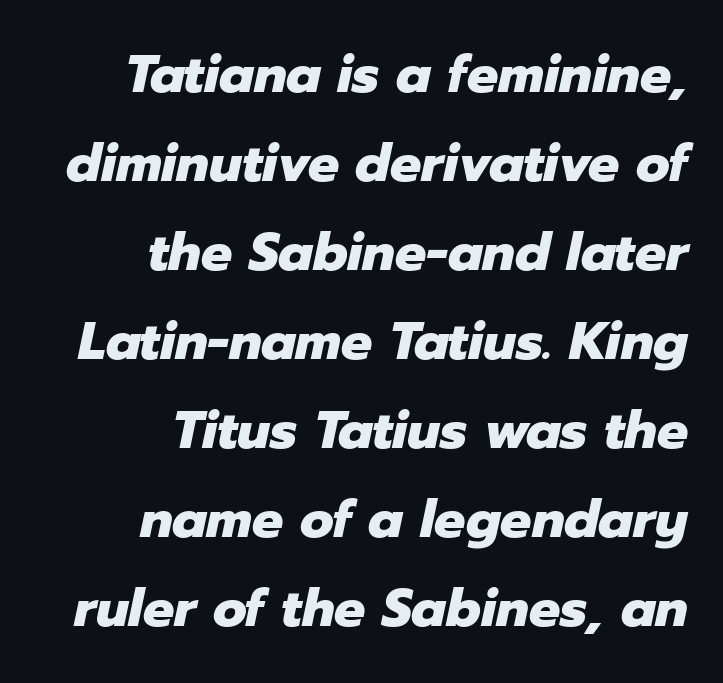
{"italic": "yes", "lean": "right", "slant_degrees": 12, "bold": "yes", "weight": "heavy", "width": "normal", "stroke_contrast": "low", "x_height": "medium", "monospaced": "no", "underline": "no", "align": "right", "line_spacing_ratio": 1.71, "letter_spacing": "normal", "letter_spacing_em": 0.0, "glyph_px": 52}
